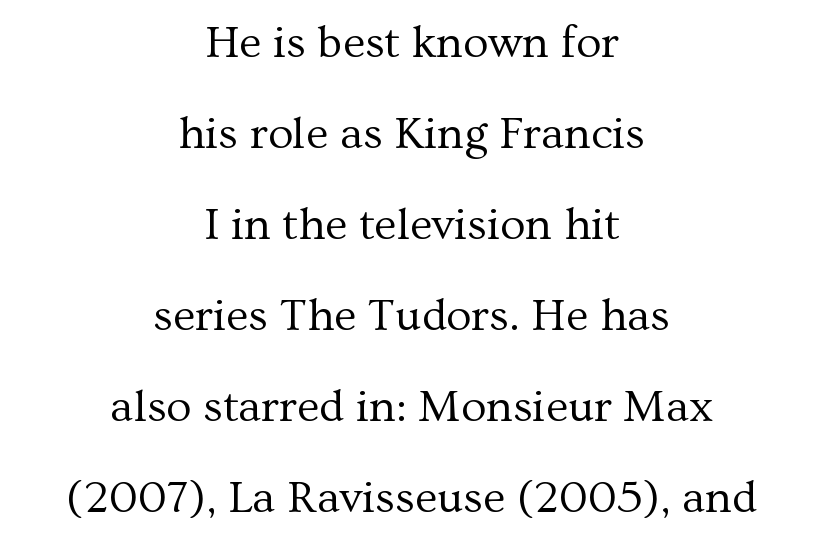
{"serif": "yes", "italic": "no", "bold": "no", "weight": "regular", "width": "normal", "stroke_contrast": "medium", "x_height": "medium", "monospaced": "no", "underline": "no", "align": "center", "line_spacing": "loose", "line_spacing_ratio": 1.98, "letter_spacing": "normal", "letter_spacing_em": 0.0, "glyph_px": 46}
